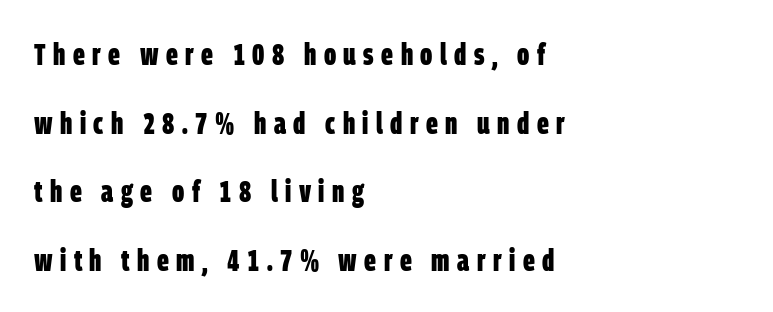
Q: Is the text bold? A: Yes.
Q: Is the typeface a serif or a sans-serif typeface? A: Sans-serif.
Q: Is the text underlined? A: No.
Q: How is the paragraph aligned? A: Left-aligned.
Q: Is the spacing between letters normal or unusually wide? A: Unusually wide.
Q: Is the spacing between lines tight, normal or loose? A: Loose.
Q: Width (condensed, normal, or wide)? A: Condensed.
Q: Stroke contrast? A: Low.
Q: x-height? A: Large.
Q: Monospaced? A: No.
